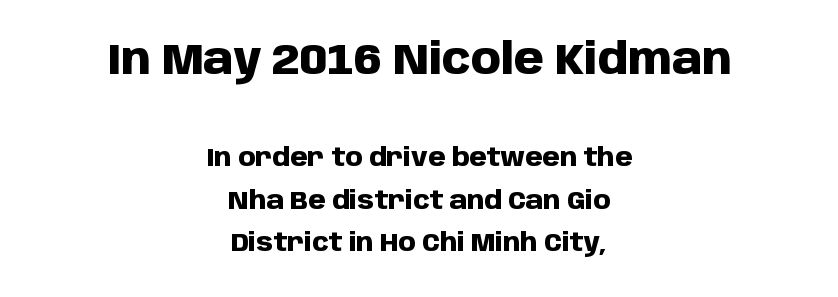
Is this a sans? Yes — the strokes have no serifs. Leading matches the norm, producing a regular column. Every letter is thick-stroked: bold, no question. The text block is weighted toward neither margin, spreading evenly from the middle. The passage shown is typed in a proportional face where columns would drift. The area under the type is left untouched.
